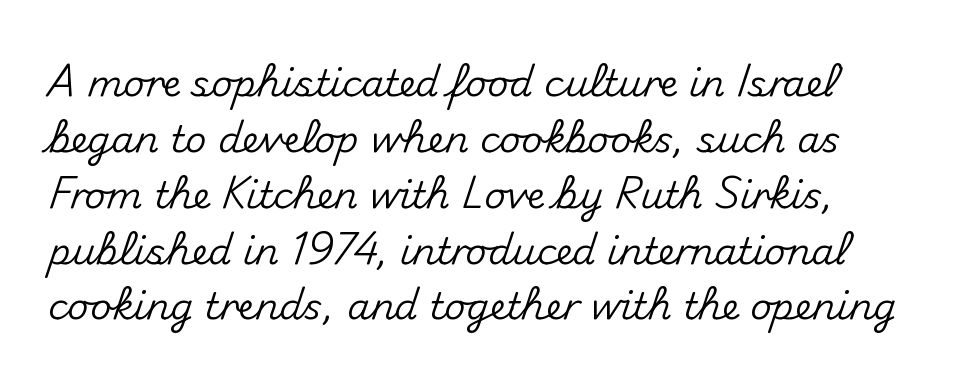
The image shows 37 px sans-serif type; set left-aligned, normal line spacing (1.51x), normal letter spacing, not underlined; medium stroke contrast and a small x-height.
